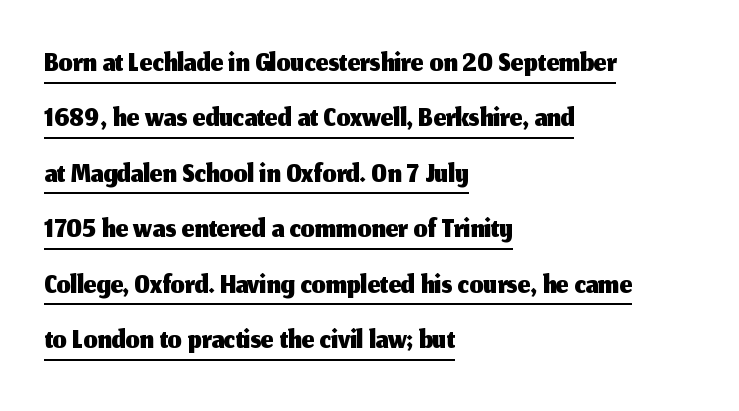
The image shows 44 px sans-serif type, upright; set left-aligned, normal line spacing (1.26x), normal letter spacing, underlined; medium stroke contrast and a medium x-height.
